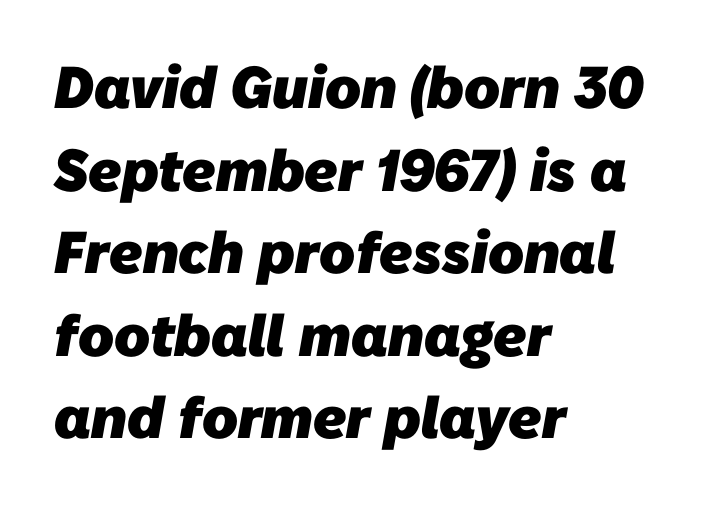
The rendering anchors every line to the left-hand side. What stands out about the letter spacing? Nothing — it is the standard amount. The passage shown is typed in a proportional face where columns would drift. Unlike a traditional serif, this face leaves its strokes unadorned. Baseline-to-baseline distance is the conventional proportion of letter height.
